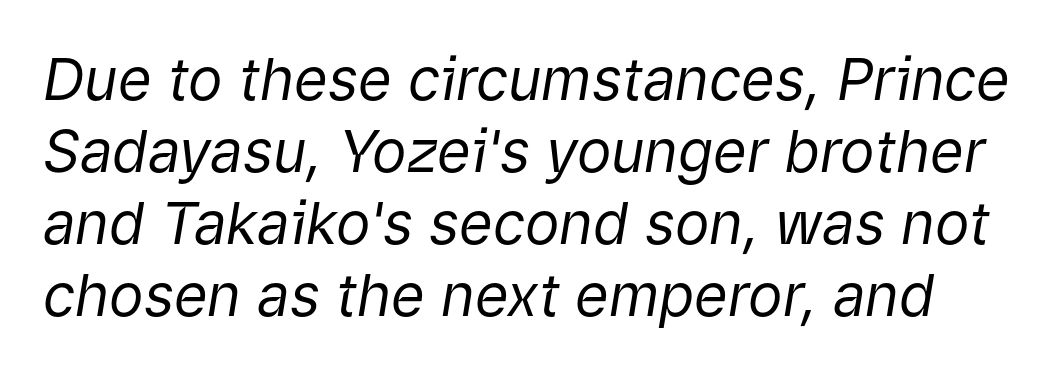
Q: Is the text bold? A: No.
Q: Is the text italic (slanted)? A: Yes, it leans right by about 9 degrees.
Q: Is the text underlined? A: No.
Q: Is the spacing between letters normal or unusually wide? A: Normal.
Q: Width (condensed, normal, or wide)? A: Normal.
Q: Stroke contrast? A: Low.
Q: x-height? A: Medium.
Q: Monospaced? A: No.
